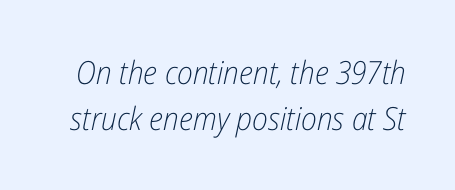
Short note: letters normally spaced. Think of a printed novel: that variable character pitch is what you see here. Regular leading. Clear beneath every line of the passage.
